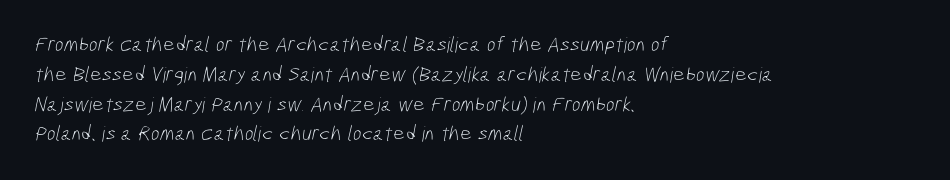
Q: Is the text bold? A: No.
Q: Is the text underlined? A: No.
Q: How is the paragraph aligned? A: Left-aligned.
Q: Is the spacing between letters normal or unusually wide? A: Normal.
Q: Is the spacing between lines tight, normal or loose? A: Normal.
